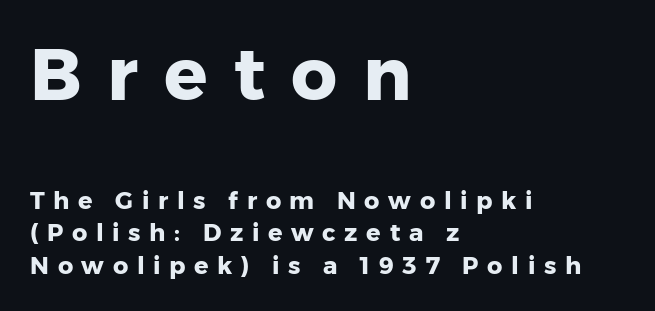
{"serif": "no", "italic": "no", "bold": "yes", "weight": "heavy", "width": "normal", "stroke_contrast": "low", "x_height": "medium", "monospaced": "no", "underline": "no", "align": "left", "line_spacing": "normal", "line_spacing_ratio": 1.35, "letter_spacing": "wide", "letter_spacing_em": 0.36, "larger_block": "first", "size_ratio": 3.0, "glyph_px": 72}
